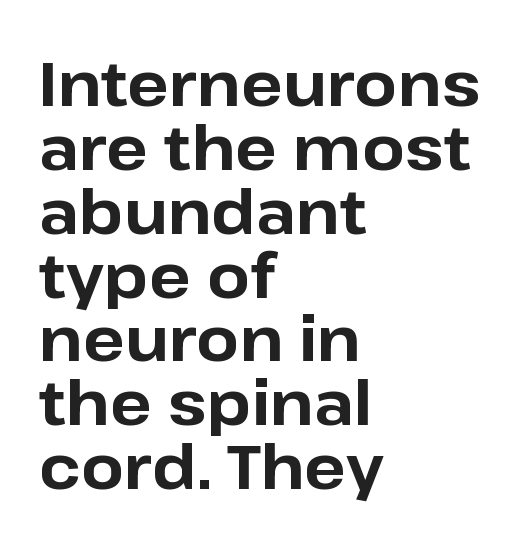
The image shows 62 px bold sans-serif type, upright; set left-aligned, tight line spacing (1.03x), normal letter spacing, not underlined; low stroke contrast and a medium x-height.
